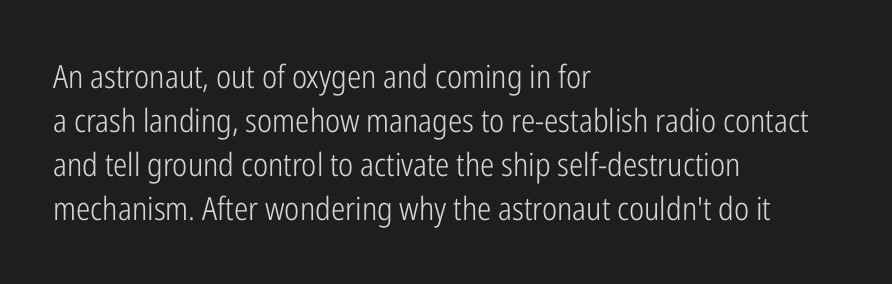
{"serif": "no", "italic": "no", "bold": "no", "weight": "light", "width": "condensed", "stroke_contrast": "low", "x_height": "medium", "monospaced": "no", "underline": "no", "align": "left", "line_spacing": "normal", "line_spacing_ratio": 1.38, "letter_spacing": "normal", "letter_spacing_em": 0.0, "glyph_px": 32}
